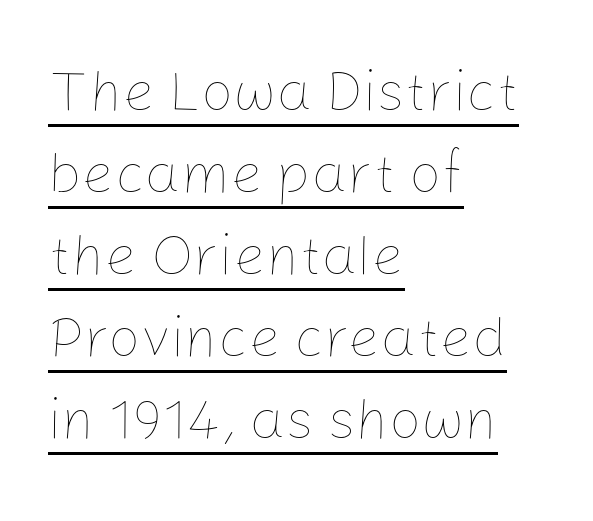
Summary of vertical rhythm: regular, with standard interline spacing. Caption: face not bold, strokes unweighted. Posture: straight, roman, zero tilt. Students, observe the line beneath the letters — that is underlining.
